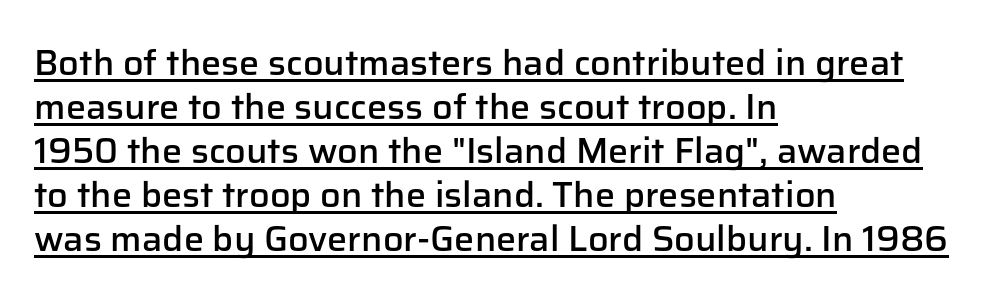
{"serif": "no", "italic": "no", "bold": "semi", "weight": "semibold", "width": "normal", "stroke_contrast": "low", "x_height": "medium", "monospaced": "no", "underline": "yes", "align": "left", "line_spacing_ratio": 1.22, "letter_spacing": "normal", "letter_spacing_em": 0.0, "glyph_px": 36}
